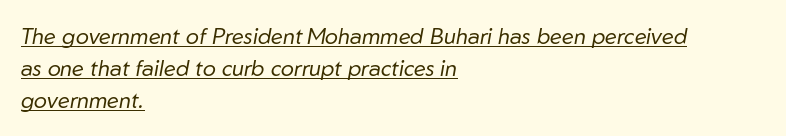
{"italic": "yes", "lean": "right", "slant_degrees": 10, "bold": "no", "underline": "yes", "align": "left", "line_spacing": "normal", "line_spacing_ratio": 1.46, "letter_spacing": "normal", "letter_spacing_em": 0.0, "glyph_px": 22}
